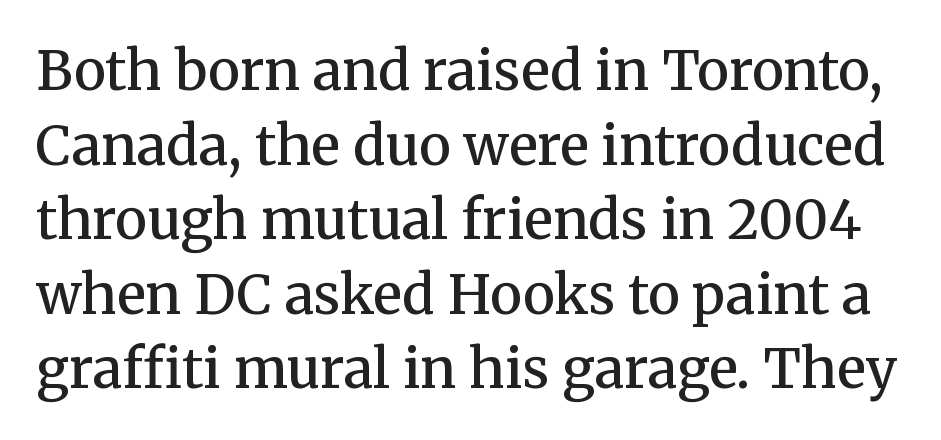
Q: Is the text bold? A: Semi-bold.
Q: Is the text italic (slanted)? A: No, it is upright.
Q: Is the typeface a serif or a sans-serif typeface? A: Serif.
Q: Is the text underlined? A: No.
Q: Is the spacing between letters normal or unusually wide? A: Normal.
Q: Is the spacing between lines tight, normal or loose? A: Normal.
Q: Width (condensed, normal, or wide)? A: Normal.
Q: Stroke contrast? A: Medium.
Q: x-height? A: Medium.
Q: Monospaced? A: No.
